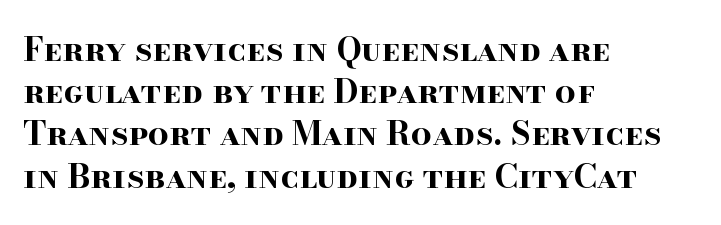
The image shows 33 px bold, wide serif type, upright; set left-aligned, normal line spacing (1.28x), normal letter spacing, not underlined; high stroke contrast and a small x-height.
